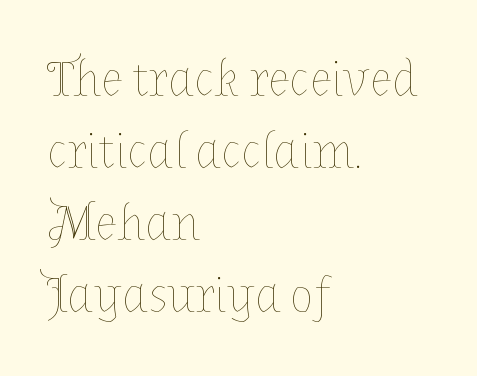
The image shows 50 px thin type, upright; set left-aligned, normal line spacing (1.44x), normal letter spacing, not underlined; low stroke contrast and a medium x-height.
